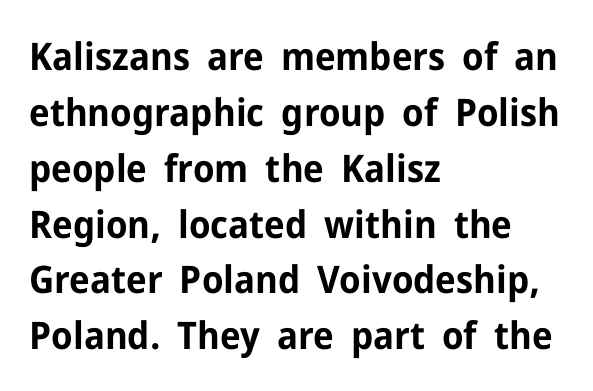
Q: Is the text bold? A: Yes.
Q: Is the text italic (slanted)? A: No, it is upright.
Q: Is the typeface a serif or a sans-serif typeface? A: Sans-serif.
Q: Is the text underlined? A: No.
Q: How is the paragraph aligned? A: Left-aligned.
Q: Is the spacing between letters normal or unusually wide? A: Normal.
Q: Is the spacing between lines tight, normal or loose? A: Normal.
Q: Width (condensed, normal, or wide)? A: Normal.
Q: Stroke contrast? A: Low.
Q: x-height? A: Medium.
Q: Monospaced? A: No.
